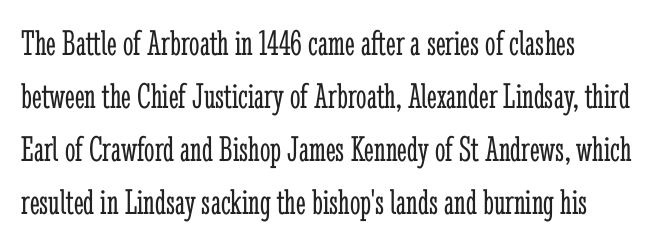
The image shows 37 px light, condensed serif type, upright; set normal line spacing (1.43x), normal letter spacing, not underlined; low stroke contrast and a medium x-height.
